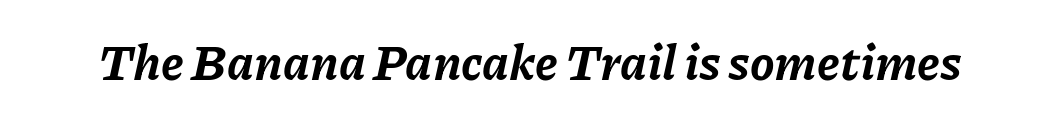
Q: Is the text bold? A: Yes.
Q: Is the text italic (slanted)? A: Yes, it leans right by about 11 degrees.
Q: Is the text underlined? A: No.
Q: Is the spacing between letters normal or unusually wide? A: Normal.
Q: Width (condensed, normal, or wide)? A: Normal.
Q: Stroke contrast? A: Low.
Q: x-height? A: Medium.
Q: Monospaced? A: No.
